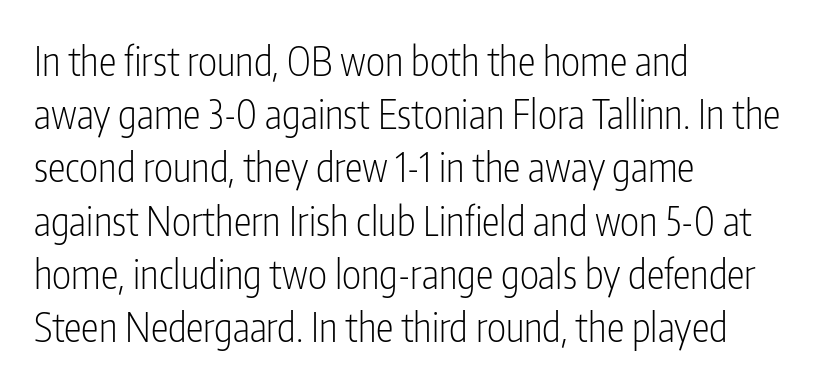
Stem width sits at or under what a default text font uses. The type sits square on the baseline with zero lean. Does the type have serifs? No, each stem ends abruptly. All the whitespace from short lines collects on the right.
